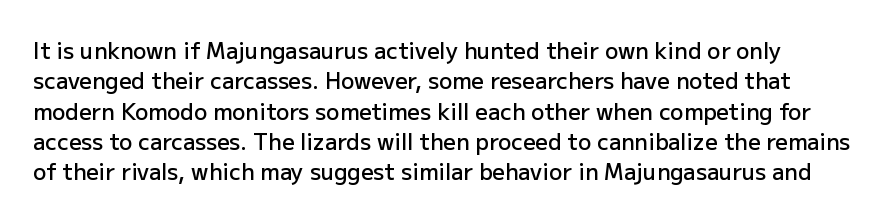
Successive baselines arrive at the customary interval. The strip under each line holds only bare page. Italic: no, the glyphs are upright roman. The line texture is even and compact thanks to regular tracking.
